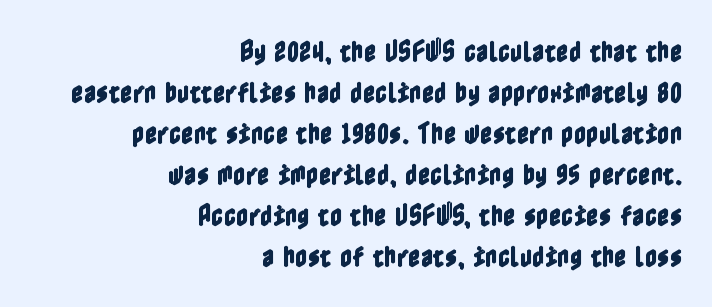
The image shows 24 px text type, upright; set right-aligned, line spacing 1.71x, normal letter spacing, not underlined.
